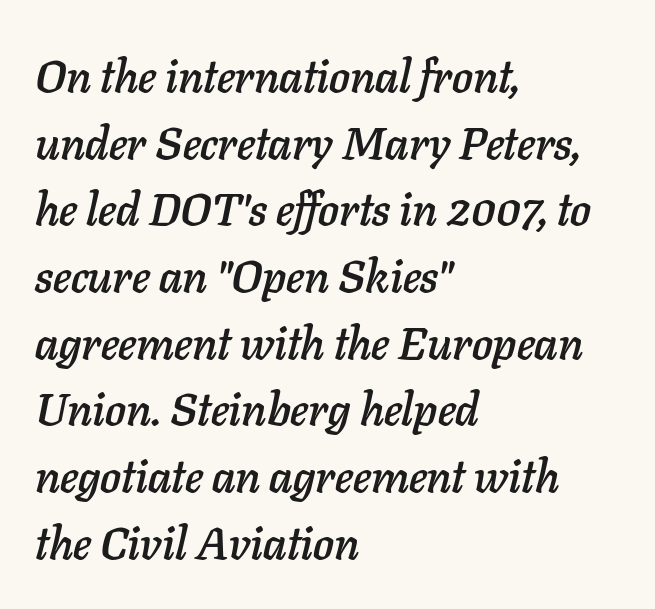
{"italic": "yes", "lean": "right", "slant_degrees": 11, "width": "normal", "stroke_contrast": "low", "x_height": "medium", "monospaced": "no", "underline": "no", "align": "left", "line_spacing": "normal", "line_spacing_ratio": 1.45, "letter_spacing": "normal", "letter_spacing_em": 0.0, "glyph_px": 46}
